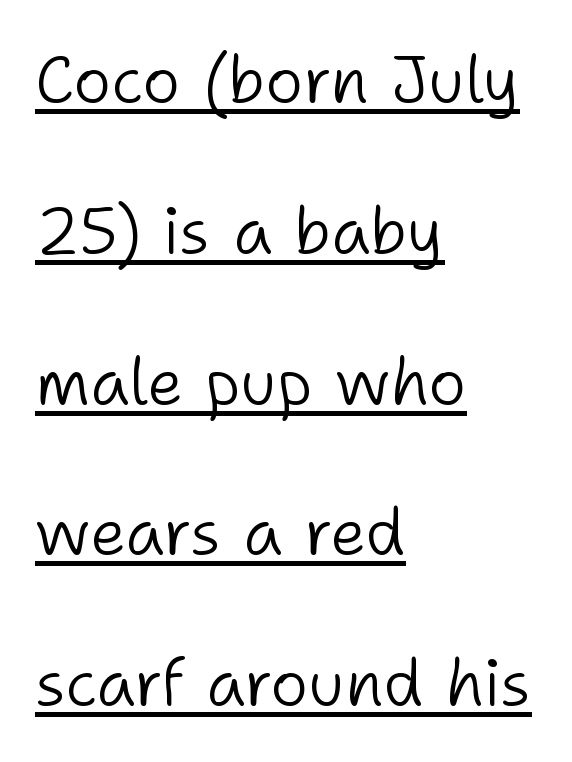
A typesetter would label this face a sans. In CSS terms this would be text-align: left. The passage shown has conventional tracking throughout. Airy leading.
